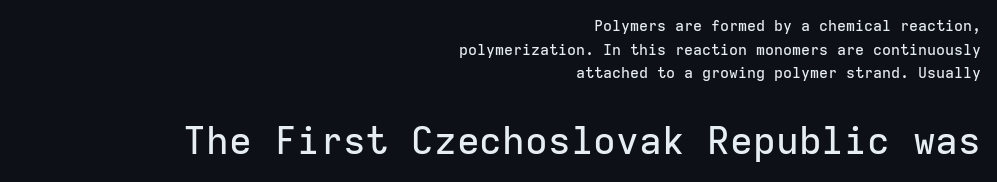
Q: Is the text italic (slanted)? A: No, it is upright.
Q: Is the typeface a serif or a sans-serif typeface? A: Sans-serif.
Q: Is the text underlined? A: No.
Q: How is the paragraph aligned? A: Right-aligned.
Q: Is the spacing between letters normal or unusually wide? A: Normal.
Q: Is the spacing between lines tight, normal or loose? A: Normal.
Q: Which block of text is set in a larger size, the first (top) or the second (bottom)? A: The second (bottom) one.
Q: Width (condensed, normal, or wide)? A: Normal.
Q: Stroke contrast? A: Low.
Q: x-height? A: Medium.
Q: Monospaced? A: Yes.
